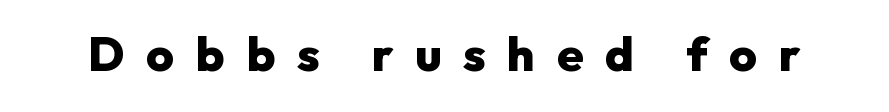
The image shows 48 px heavy sans-serif type, upright; set unusually wide letter spacing (+0.45 em), not underlined; low stroke contrast and a medium x-height.
